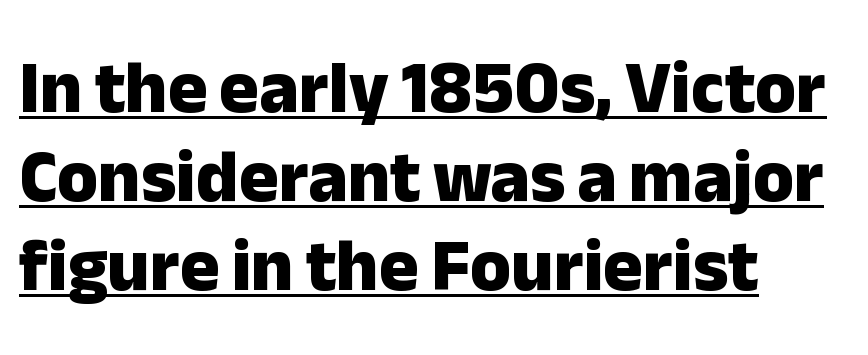
The image shows 74 px heavy sans-serif type, upright; set left-aligned, line spacing 1.2x, normal letter spacing, underlined; low stroke contrast and a medium x-height.
